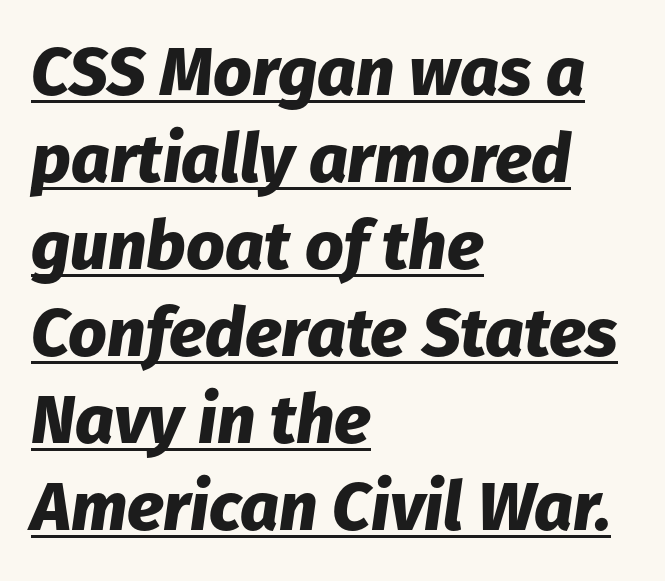
Q: Is the text bold? A: Yes.
Q: Is the text italic (slanted)? A: Yes, it leans right by about 8 degrees.
Q: Is the text underlined? A: Yes.
Q: How is the paragraph aligned? A: Left-aligned.
Q: Is the spacing between letters normal or unusually wide? A: Normal.
Q: Is the spacing between lines tight, normal or loose? A: Normal.
Q: Width (condensed, normal, or wide)? A: Normal.
Q: Stroke contrast? A: Low.
Q: x-height? A: Medium.
Q: Monospaced? A: No.
